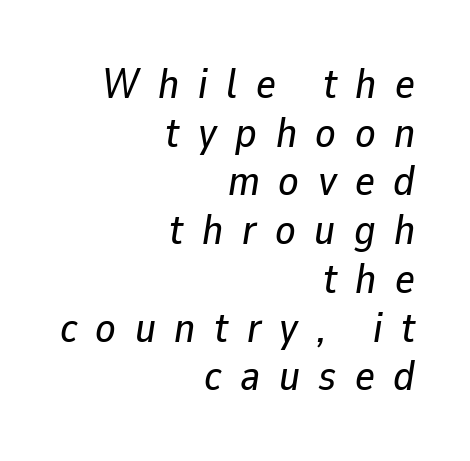
The passage shown is typed in a proportional face where columns would drift. Clear beneath every line of the passage. What stands out about the letter spacing? Its width — letters are far apart. The rag falls on the left side of this text block. Characters are canted at an angle relative to the baseline's perpendicular.
